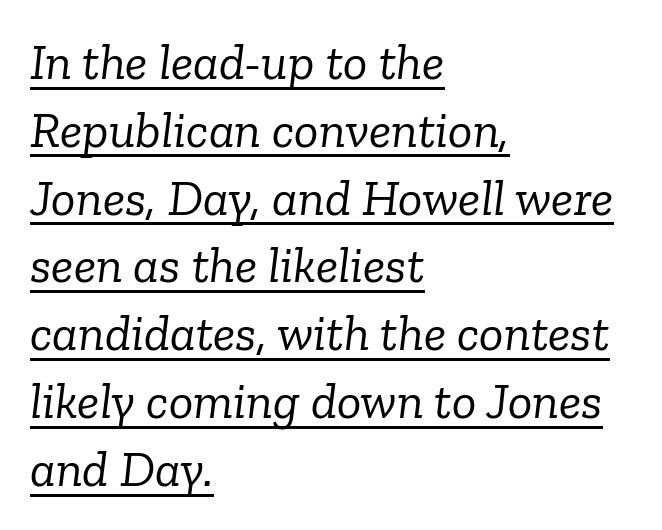
The image shows 51 px light serif type, italic (leaning right); set left-aligned, normal line spacing (1.33x), normal letter spacing, underlined; low stroke contrast and a medium x-height.
